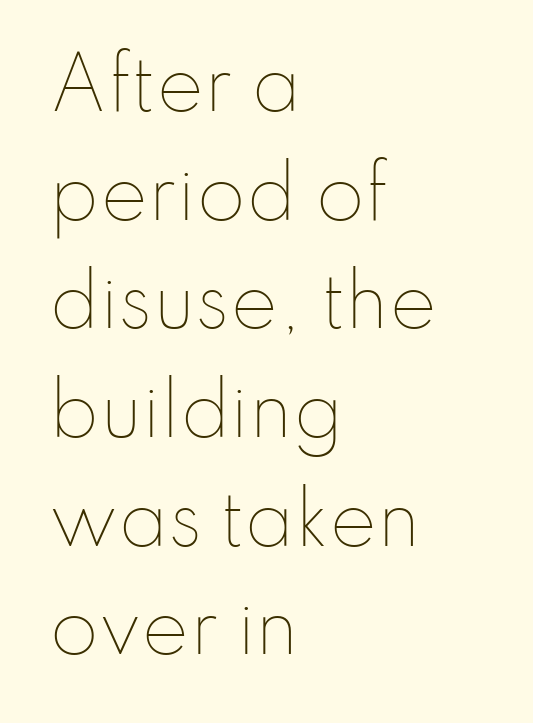
{"italic": "no", "bold": "no", "weight": "thin", "width": "normal", "stroke_contrast": "low", "x_height": "small", "monospaced": "no", "underline": "no", "align": "left", "line_spacing": "normal", "line_spacing_ratio": 1.53, "letter_spacing": "normal", "letter_spacing_em": 0.0, "glyph_px": 71}
